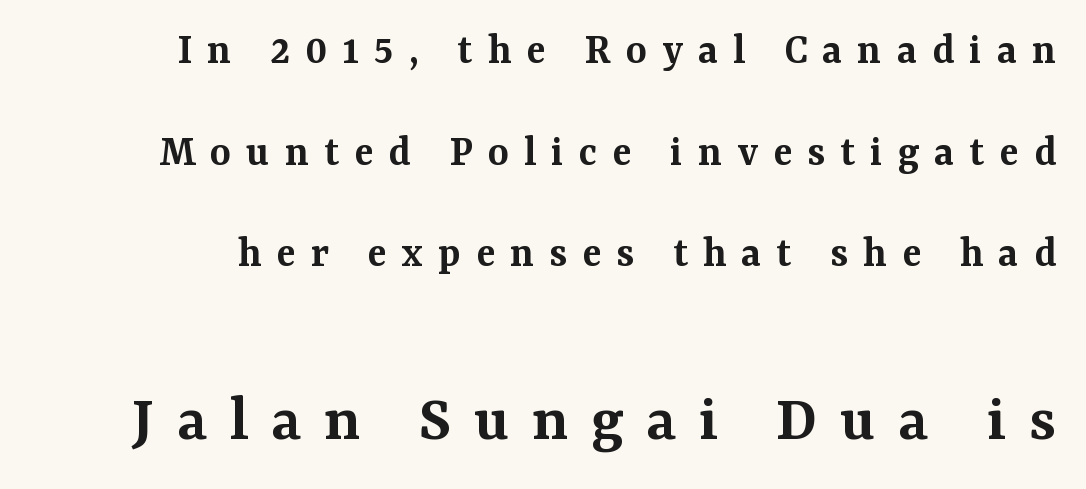
Q: Is the text bold? A: Semi-bold.
Q: Is the text italic (slanted)? A: No, it is upright.
Q: Is the typeface a serif or a sans-serif typeface? A: Serif.
Q: Is the text underlined? A: No.
Q: Is the spacing between letters normal or unusually wide? A: Unusually wide.
Q: Is the spacing between lines tight, normal or loose? A: Loose.
Q: Which block of text is set in a larger size, the first (top) or the second (bottom)? A: The second (bottom) one.
Q: Width (condensed, normal, or wide)? A: Normal.
Q: Stroke contrast? A: Medium.
Q: x-height? A: Medium.
Q: Monospaced? A: No.
